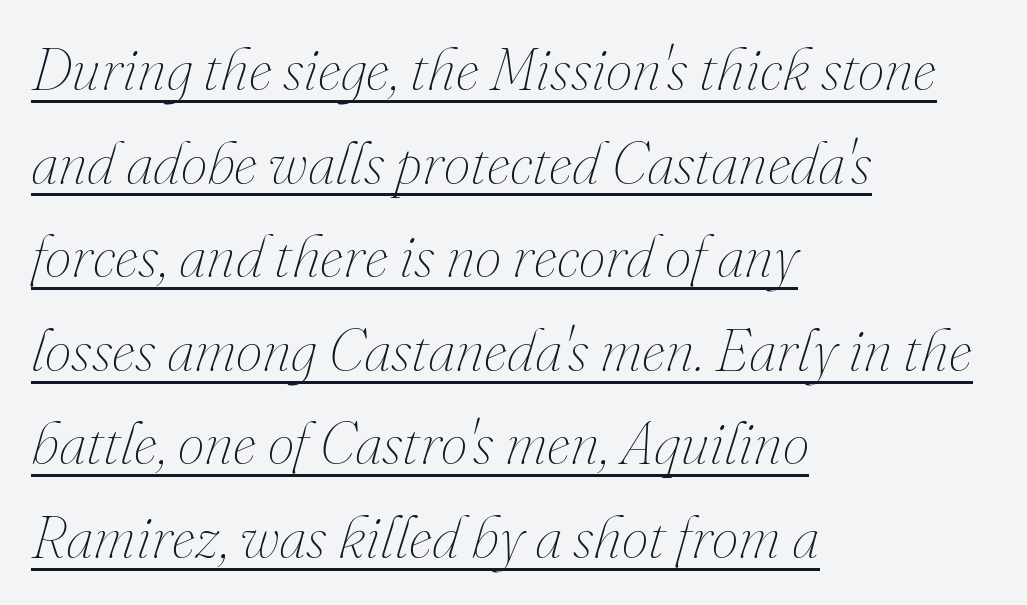
Quick note: interline space is typical. These lines were composed using italics. Teacher's note: observe the even left margin — that is flush-left alignment. The cut favours lightness, reaching ordinary text weight at its darkest.
